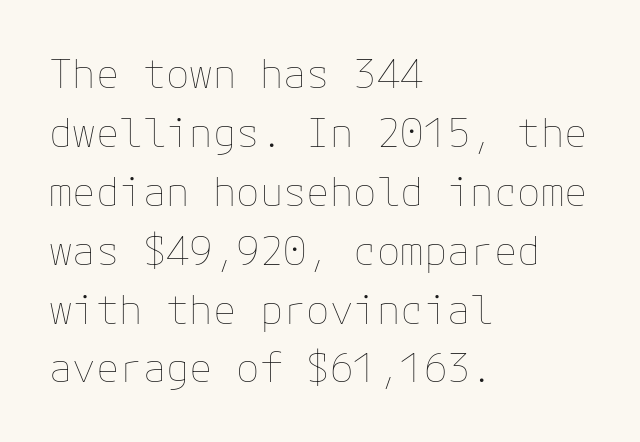
{"italic": "no", "bold": "no", "weight": "thin", "width": "normal", "stroke_contrast": "low", "x_height": "medium", "underline": "no", "align": "left", "line_spacing": "normal", "line_spacing_ratio": 1.51, "letter_spacing": "normal", "letter_spacing_em": 0.0, "glyph_px": 39}
